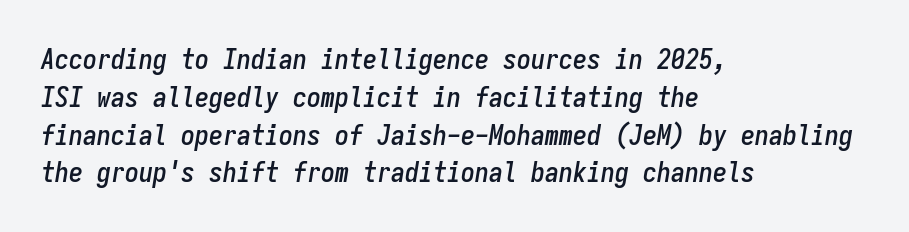
The image shows 28 px condensed type, italic (leaning right), monospaced; set left-aligned, normal line spacing (1.35x), normal letter spacing, not underlined; low stroke contrast and a medium x-height.
